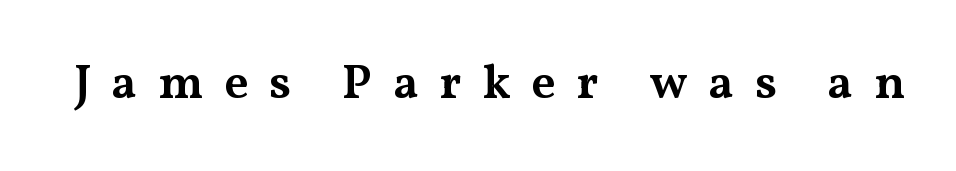
Q: Is the text bold? A: Semi-bold.
Q: Is the text italic (slanted)? A: No, it is upright.
Q: Is the typeface a serif or a sans-serif typeface? A: Serif.
Q: Is the text underlined? A: No.
Q: Is the spacing between letters normal or unusually wide? A: Unusually wide.
Q: Width (condensed, normal, or wide)? A: Wide.
Q: Stroke contrast? A: Medium.
Q: x-height? A: Medium.
Q: Monospaced? A: No.
